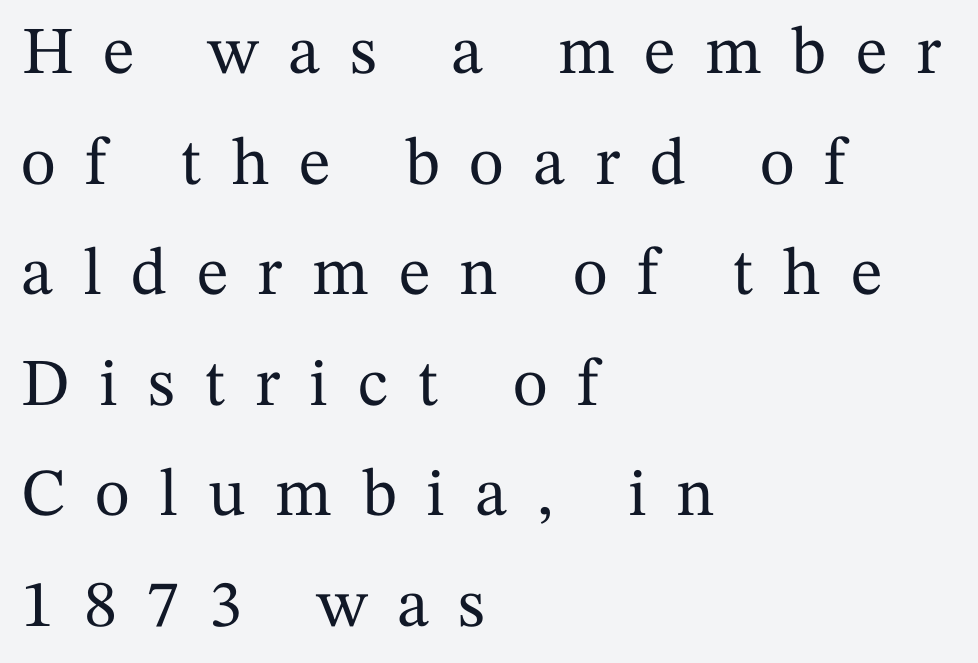
Q: Is the text italic (slanted)? A: No, it is upright.
Q: Is the typeface a serif or a sans-serif typeface? A: Serif.
Q: Is the text underlined? A: No.
Q: How is the paragraph aligned? A: Left-aligned.
Q: Is the spacing between letters normal or unusually wide? A: Unusually wide.
Q: Is the spacing between lines tight, normal or loose? A: Normal.
Q: Width (condensed, normal, or wide)? A: Normal.
Q: Stroke contrast? A: Medium.
Q: x-height? A: Medium.
Q: Monospaced? A: No.
